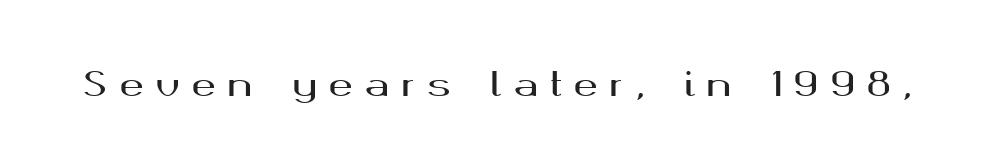
{"serif": "no", "italic": "no", "width": "wide", "stroke_contrast": "medium", "x_height": "medium", "monospaced": "no", "underline": "no", "letter_spacing": "wide", "letter_spacing_em": 0.35, "glyph_px": 33}
